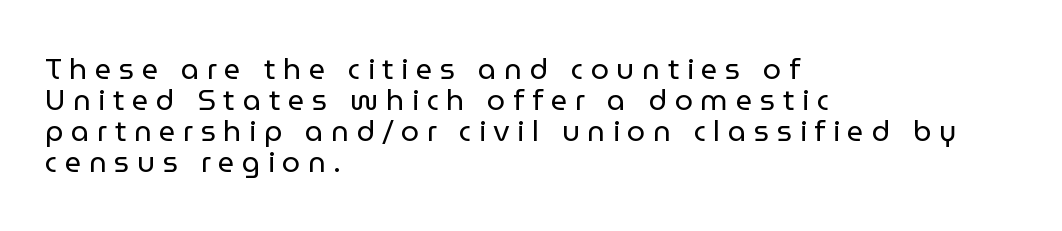
Q: Is the text bold? A: No.
Q: Is the text italic (slanted)? A: No, it is upright.
Q: Is the typeface a serif or a sans-serif typeface? A: Sans-serif.
Q: Is the text underlined? A: No.
Q: How is the paragraph aligned? A: Left-aligned.
Q: Is the spacing between letters normal or unusually wide? A: Unusually wide.
Q: Is the spacing between lines tight, normal or loose? A: Tight.
Q: Width (condensed, normal, or wide)? A: Normal.
Q: Stroke contrast? A: Low.
Q: x-height? A: Medium.
Q: Monospaced? A: No.
